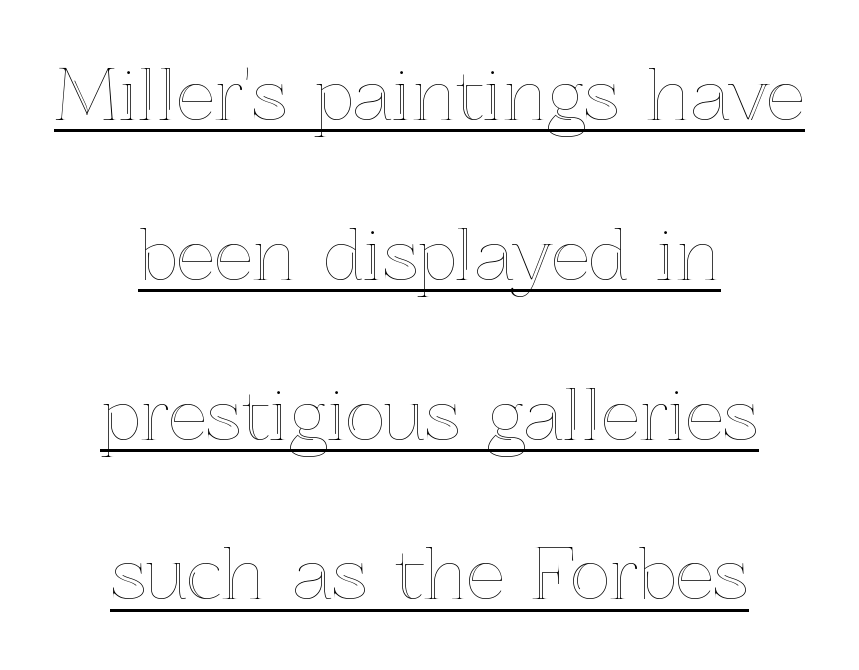
Designer's note — italics off, roman on. The lines are spread far apart with generous leading. Spacing verdict: proportional, widths tailored to each character. Underlining? Definitely there. The horizontal fit of the characters is conventional and even.
